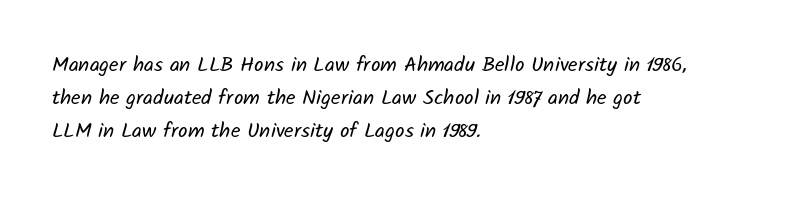
The image shows 21 px text type; set left-aligned, normal line spacing (1.58x), normal letter spacing, not underlined.
